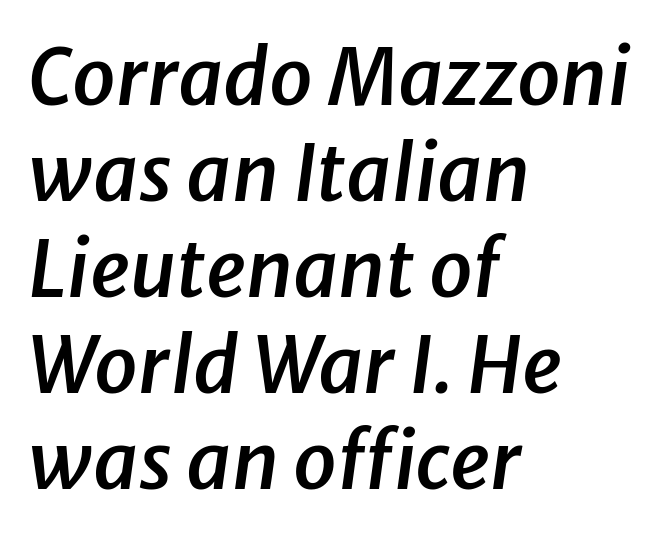
Q: Is the text bold? A: Semi-bold.
Q: Is the text italic (slanted)? A: Yes, it leans right by about 8 degrees.
Q: Is the text underlined? A: No.
Q: How is the paragraph aligned? A: Left-aligned.
Q: Is the spacing between letters normal or unusually wide? A: Normal.
Q: Width (condensed, normal, or wide)? A: Normal.
Q: Stroke contrast? A: Low.
Q: x-height? A: Medium.
Q: Monospaced? A: No.
